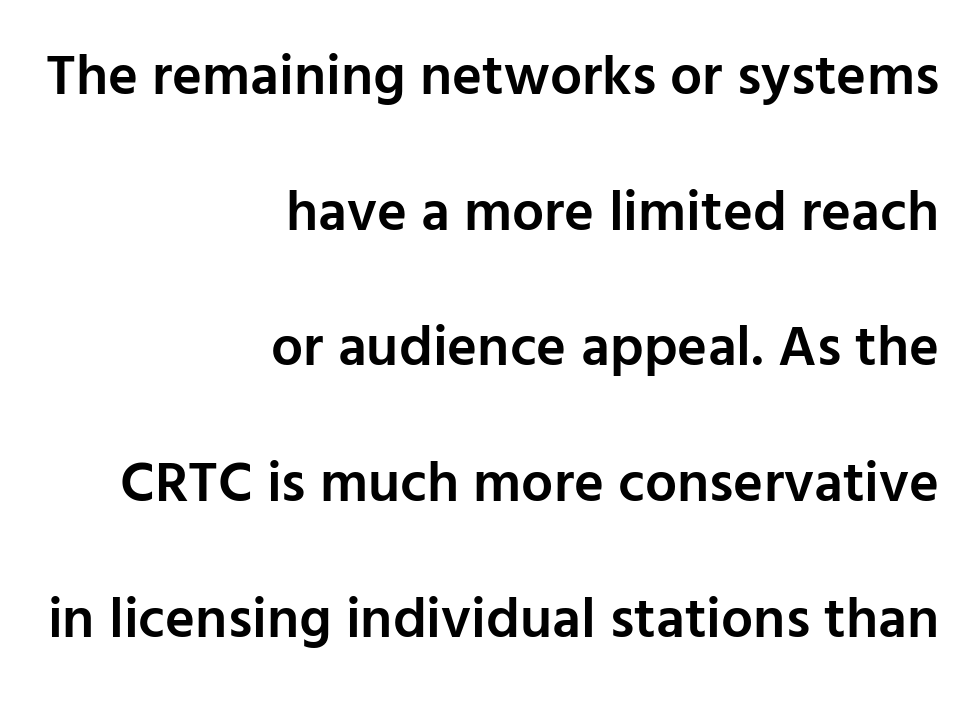
The ragged edge is on the left, which tells us the setting is flush right. Is the letter spacing exaggerated? No — it looks like the ordinary default. A sans-serif font was chosen for this passage. The passage shown stacks its lines with a broad gap. Honestly, there is no underline to notice here at all.
